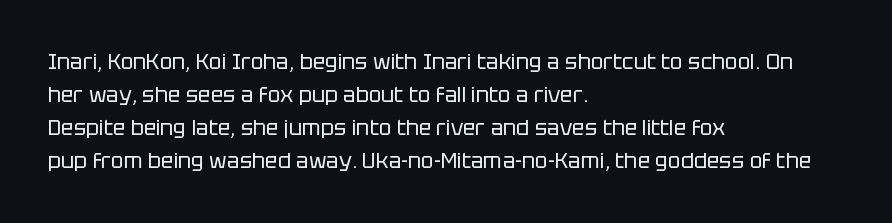
{"italic": "no", "bold": "no", "underline": "no", "align": "left", "line_spacing": "normal", "line_spacing_ratio": 1.57, "letter_spacing": "normal", "letter_spacing_em": 0.0, "glyph_px": 21}
